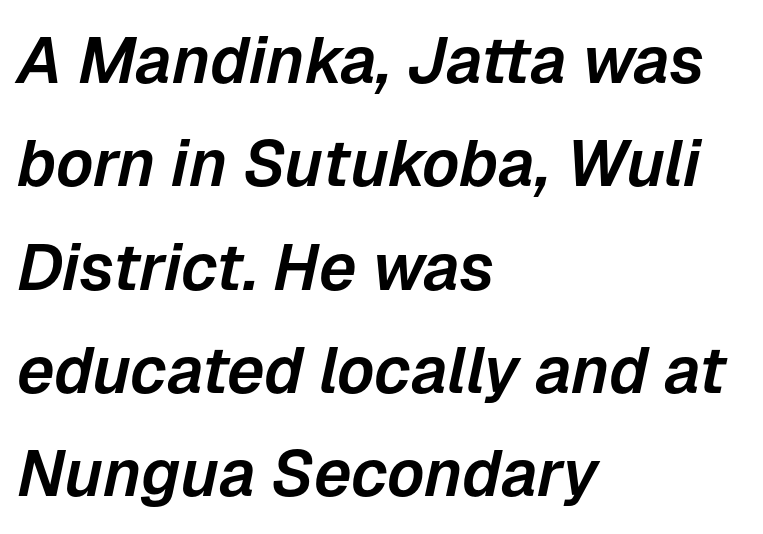
{"italic": "yes", "lean": "right", "slant_degrees": 12, "width": "normal", "stroke_contrast": "low", "x_height": "medium", "monospaced": "no", "underline": "no", "align": "left", "line_spacing": "normal", "line_spacing_ratio": 1.59, "letter_spacing": "normal", "letter_spacing_em": 0.0, "glyph_px": 65}
